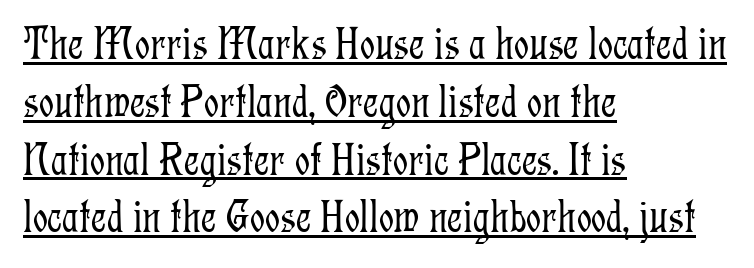
The image shows 47 px light, condensed serif type, upright; set left-aligned, line spacing 1.23x, normal letter spacing, underlined; low stroke contrast and a medium x-height.
